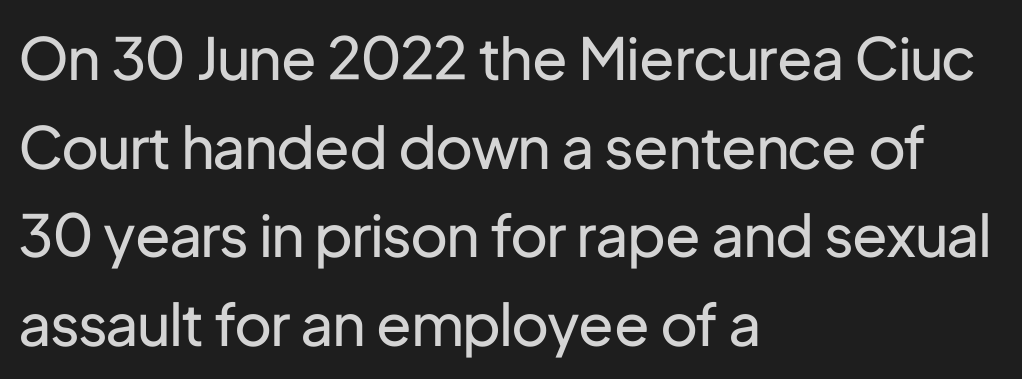
Q: Is the text bold? A: No.
Q: Is the text italic (slanted)? A: No, it is upright.
Q: Is the typeface a serif or a sans-serif typeface? A: Sans-serif.
Q: Is the text underlined? A: No.
Q: How is the paragraph aligned? A: Left-aligned.
Q: Is the spacing between letters normal or unusually wide? A: Normal.
Q: Is the spacing between lines tight, normal or loose? A: Normal.
Q: Width (condensed, normal, or wide)? A: Normal.
Q: Stroke contrast? A: Low.
Q: x-height? A: Medium.
Q: Monospaced? A: No.
